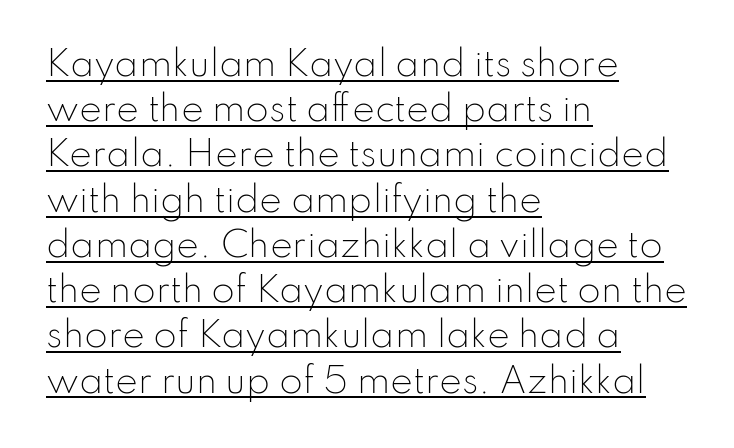
Q: Is the text bold? A: No.
Q: Is the text italic (slanted)? A: No, it is upright.
Q: Is the typeface a serif or a sans-serif typeface? A: Sans-serif.
Q: Is the text underlined? A: Yes.
Q: How is the paragraph aligned? A: Left-aligned.
Q: Is the spacing between letters normal or unusually wide? A: Normal.
Q: Is the spacing between lines tight, normal or loose? A: Normal.
Q: Width (condensed, normal, or wide)? A: Normal.
Q: Stroke contrast? A: Low.
Q: x-height? A: Small.
Q: Monospaced? A: No.
